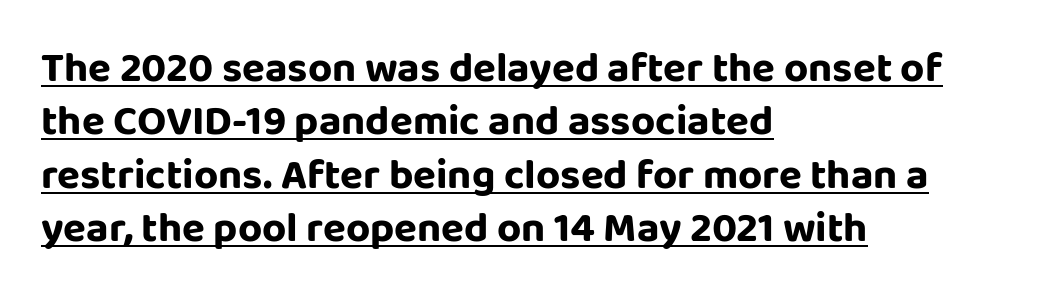
The image shows 42 px sans-serif type, upright; set left-aligned, normal line spacing (1.27x), normal letter spacing, underlined; low stroke contrast and a large x-height.
